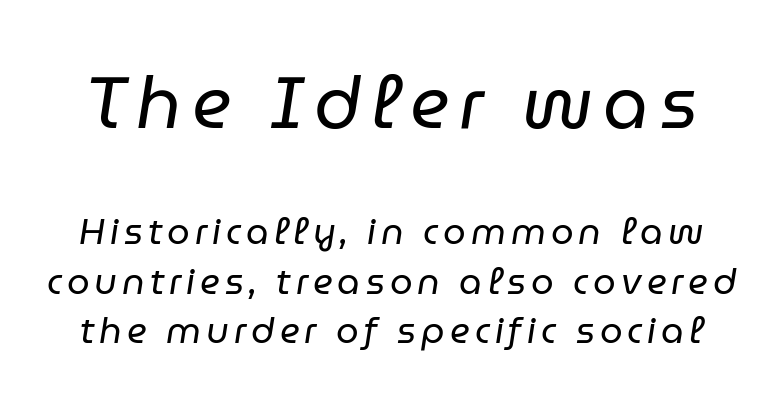
Q: Is the text bold? A: No.
Q: Is the text italic (slanted)? A: Yes, it leans right by about 9 degrees.
Q: Is the text underlined? A: No.
Q: Is the spacing between lines tight, normal or loose? A: Normal.
Q: Which block of text is set in a larger size, the first (top) or the second (bottom)? A: The first (top) one.
Q: Width (condensed, normal, or wide)? A: Normal.
Q: Stroke contrast? A: Low.
Q: x-height? A: Medium.
Q: Monospaced? A: No.
